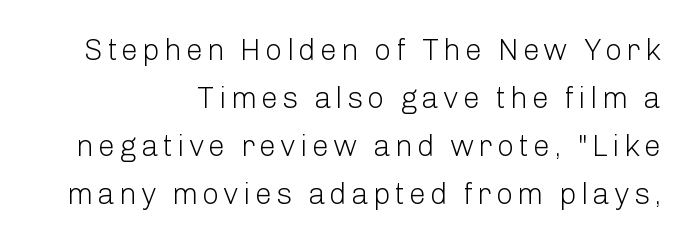
The letters carry no serifs — their stems end cleanly without finishing strokes. Is the block centered? No — it sits flush against the right margin. Note the varied advance widths — an 'i' is clearly narrower than an 'm'. Does the leading feel generous? No, just average.
